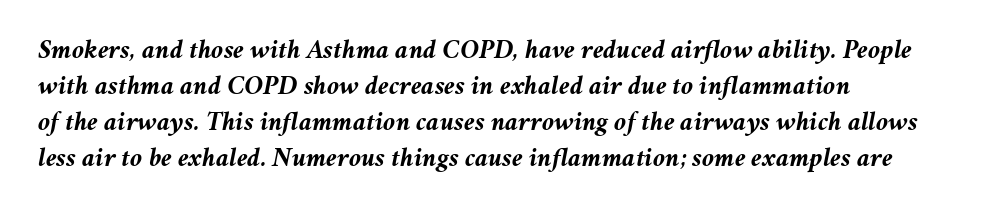
Reading down the block, your eye returns to a fixed left position each line. Strong, thick strokes mark this as bold type. Successive baselines arrive at the customary interval. The gaps between neighbouring characters are ordinary and unremarkable. Italic: yes, the glyphs are oblique. The foot of each line stays bare and open.
